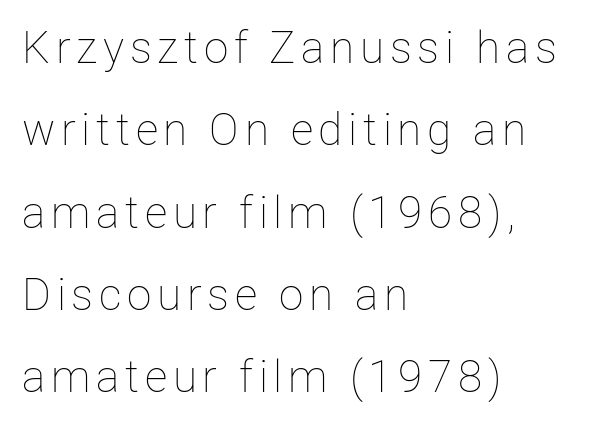
Q: Is the text bold? A: No.
Q: Is the text italic (slanted)? A: No, it is upright.
Q: Is the text underlined? A: No.
Q: How is the paragraph aligned? A: Left-aligned.
Q: Width (condensed, normal, or wide)? A: Normal.
Q: Stroke contrast? A: Low.
Q: x-height? A: Medium.
Q: Monospaced? A: No.
